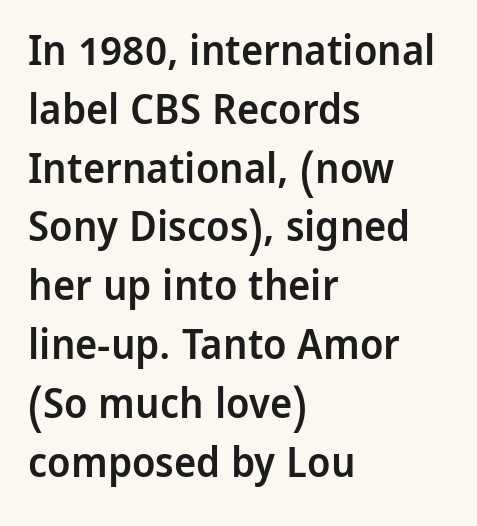
The image shows 42 px semibold sans-serif type, upright; set left-aligned, normal line spacing (1.4x), normal letter spacing, not underlined; low stroke contrast and a medium x-height.
